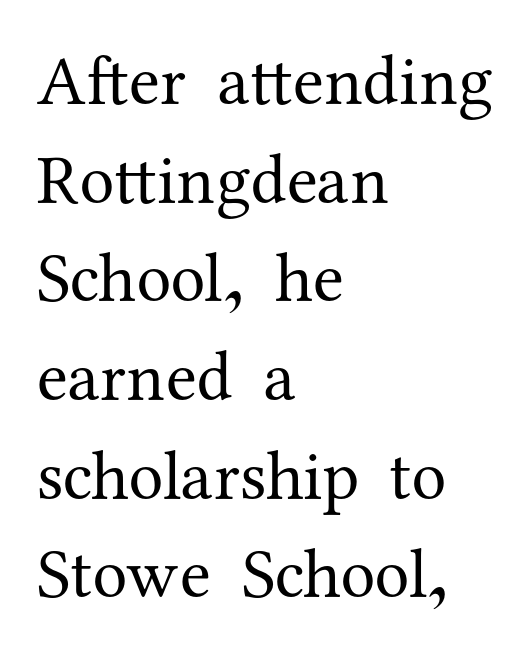
Q: Is the text bold? A: No.
Q: Is the text italic (slanted)? A: No, it is upright.
Q: Is the typeface a serif or a sans-serif typeface? A: Serif.
Q: Is the text underlined? A: No.
Q: How is the paragraph aligned? A: Left-aligned.
Q: Is the spacing between letters normal or unusually wide? A: Normal.
Q: Is the spacing between lines tight, normal or loose? A: Normal.
Q: Width (condensed, normal, or wide)? A: Normal.
Q: Stroke contrast? A: Medium.
Q: x-height? A: Medium.
Q: Monospaced? A: No.
